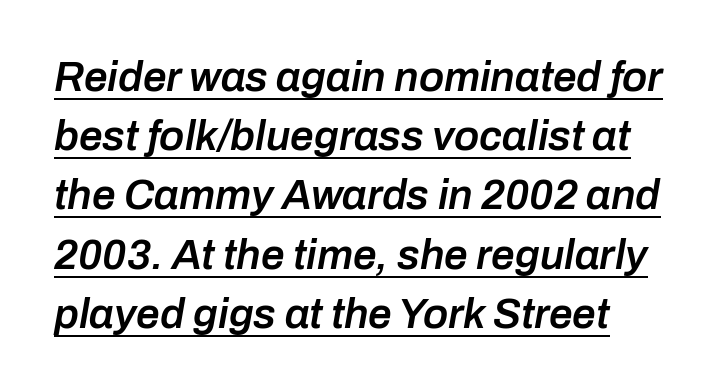
Emphasis is given by a line drawn under the lettering. The typography opts for an oblique posture over an upright one. The face used here is proportionally spaced, like ordinary book or web type. Evenly set lines give the paragraph a standard silhouette.
